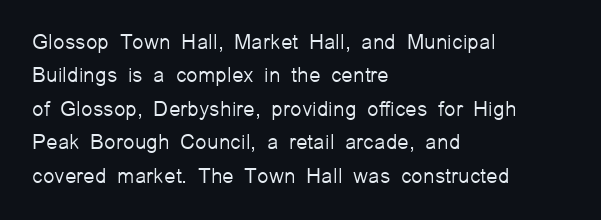
{"italic": "no", "bold": "no", "underline": "no", "align": "left", "line_spacing": "normal", "line_spacing_ratio": 1.59, "letter_spacing": "normal", "letter_spacing_em": 0.0, "glyph_px": 21}
